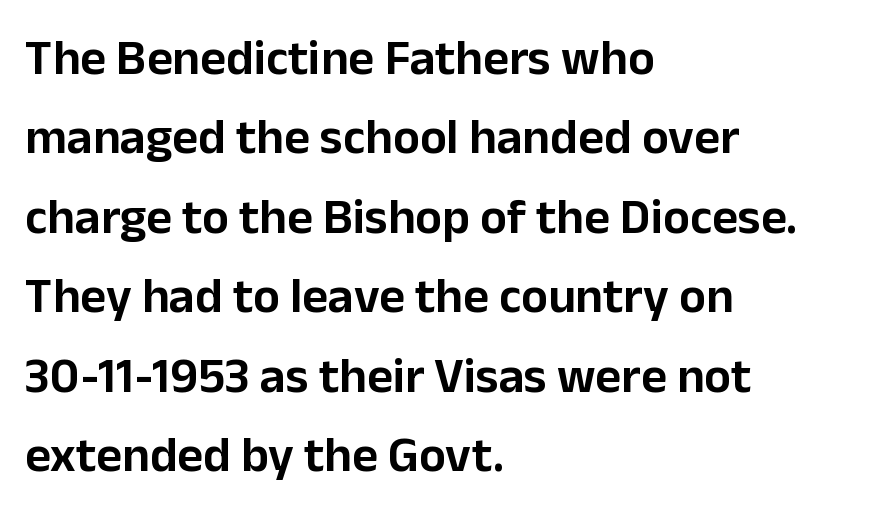
Which margin do the lines hug? The left one — the right edge is uneven. Regarding leading, the lines here are spaced in the standard way. Letterform terminals end flat and unadorned throughout the passage. The rendering keeps characters at their native spacing. Unlike italic type, these characters show no tilt at all. The passage shown is typed in a proportional face where columns would drift.
